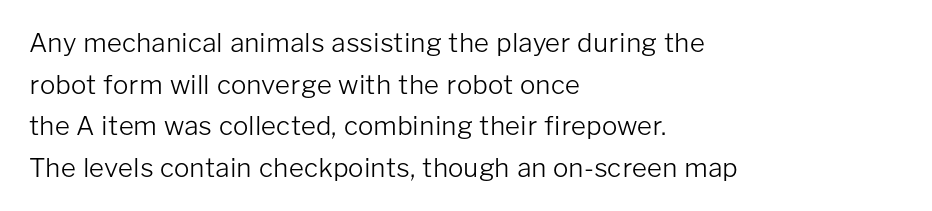
The image shows 26 px text type, upright; set left-aligned, normal line spacing (1.6x), normal letter spacing, not underlined.
